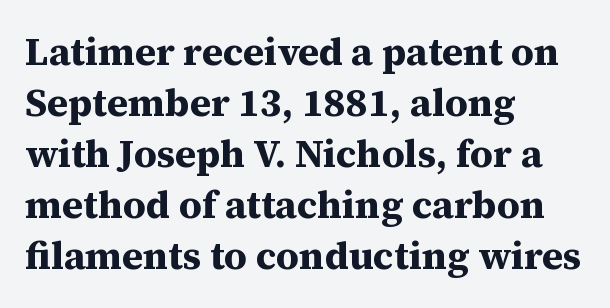
The image shows 39 px bold serif type, upright; set left-aligned, normal line spacing (1.31x), normal letter spacing, not underlined; medium stroke contrast and a medium x-height.
